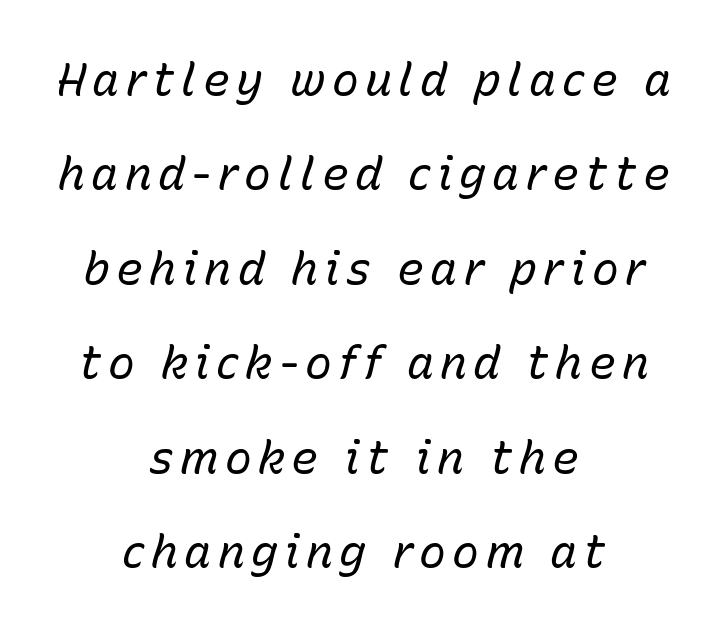
{"italic": "yes", "lean": "right", "slant_degrees": 15, "bold": "no", "weight": "regular", "width": "normal", "stroke_contrast": "low", "x_height": "medium", "monospaced": "no", "underline": "no", "align": "center", "line_spacing": "loose", "line_spacing_ratio": 2.1, "glyph_px": 45}
